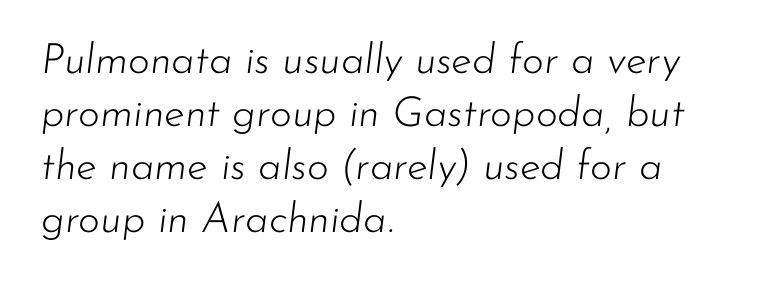
The space between consecutive lines is moderate. Visually the block forms a straight wall on the left and a jagged coastline on the right. Has an underline been added? It has not. Emphasis-style slanted type is in use.
